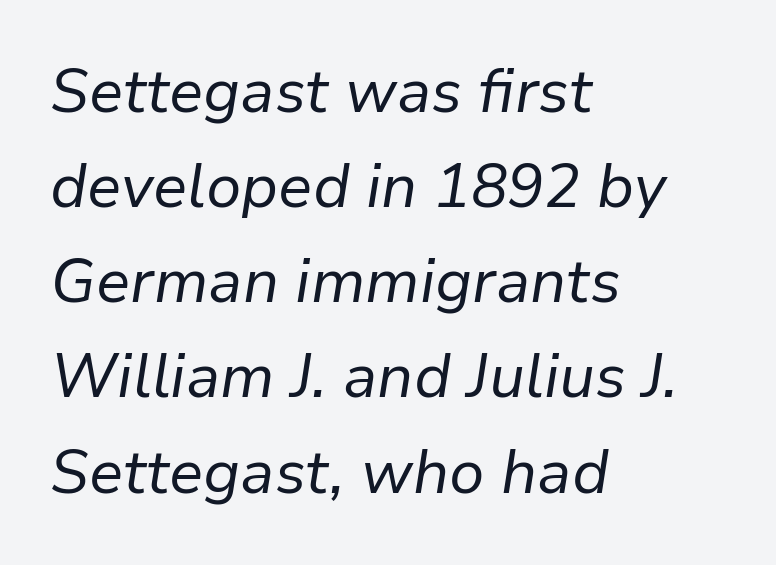
Q: Is the text bold? A: No.
Q: Is the text italic (slanted)? A: Yes, it leans right by about 9 degrees.
Q: Is the text underlined? A: No.
Q: How is the paragraph aligned? A: Left-aligned.
Q: Is the spacing between letters normal or unusually wide? A: Normal.
Q: Is the spacing between lines tight, normal or loose? A: Normal.
Q: Width (condensed, normal, or wide)? A: Normal.
Q: Stroke contrast? A: Low.
Q: x-height? A: Medium.
Q: Monospaced? A: No.
